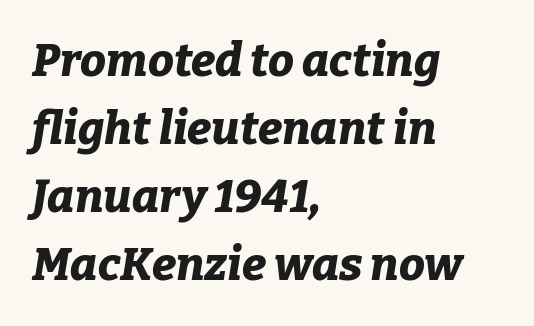
The image shows 46 px bold type, italic (leaning right); set left-aligned, normal line spacing (1.48x), normal letter spacing, not underlined; low stroke contrast and a medium x-height.
